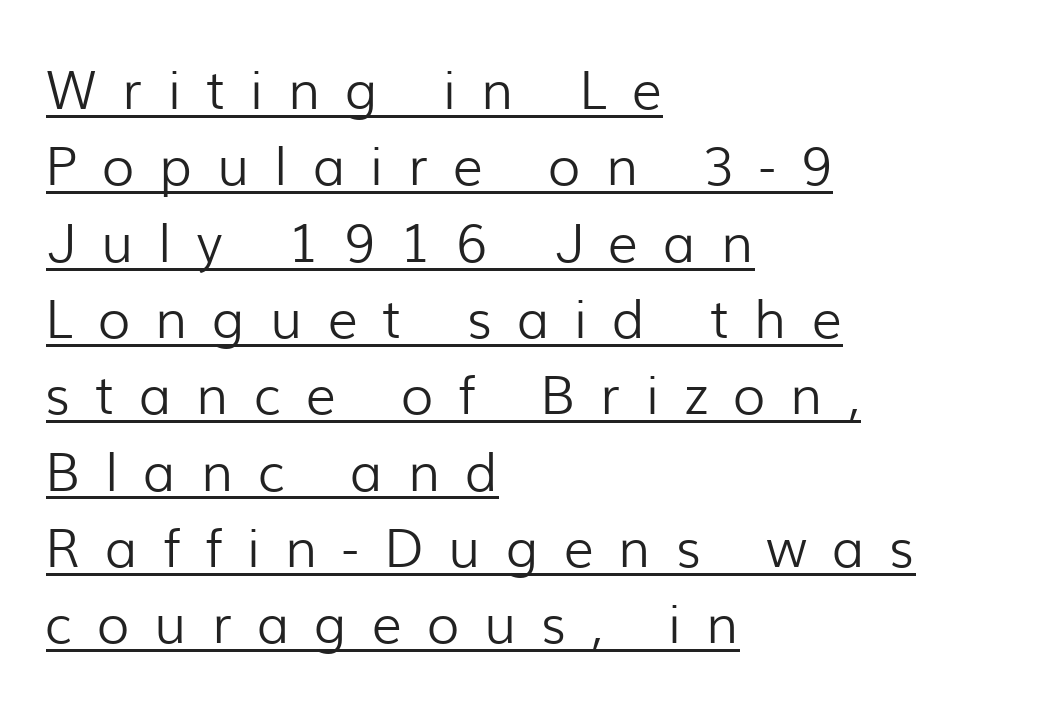
Q: Is the text bold? A: No.
Q: Is the text italic (slanted)? A: No, it is upright.
Q: Is the typeface a serif or a sans-serif typeface? A: Sans-serif.
Q: Is the text underlined? A: Yes.
Q: How is the paragraph aligned? A: Left-aligned.
Q: Is the spacing between letters normal or unusually wide? A: Unusually wide.
Q: Is the spacing between lines tight, normal or loose? A: Normal.
Q: Width (condensed, normal, or wide)? A: Normal.
Q: Stroke contrast? A: Low.
Q: x-height? A: Medium.
Q: Monospaced? A: No.
